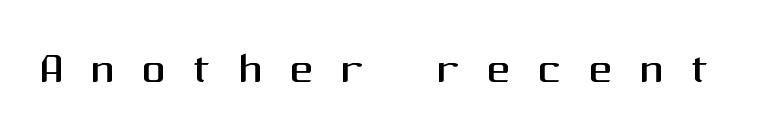
{"serif": "no", "italic": "no", "bold": "no", "weight": "regular", "width": "normal", "stroke_contrast": "medium", "x_height": "medium", "monospaced": "no", "underline": "no", "letter_spacing": "wide", "letter_spacing_em": 0.43, "glyph_px": 61}
